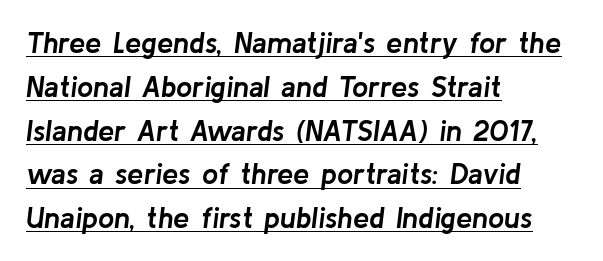
{"italic": "yes", "lean": "right", "slant_degrees": 8, "bold": "yes", "weight": "semibold", "width": "normal", "stroke_contrast": "low", "x_height": "medium", "monospaced": "no", "underline": "yes", "align": "left", "line_spacing": "normal", "line_spacing_ratio": 1.51, "letter_spacing": "normal", "letter_spacing_em": 0.0, "glyph_px": 29}
